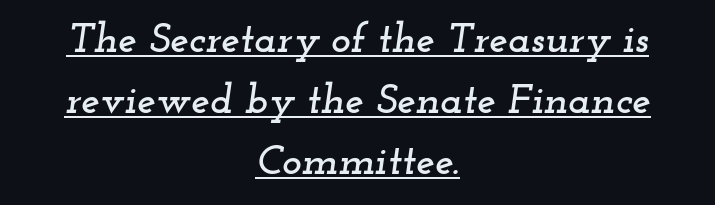
{"serif": "yes", "italic": "yes", "lean": "right", "slant_degrees": 12, "width": "wide", "stroke_contrast": "low", "x_height": "small", "monospaced": "no", "underline": "yes", "align": "center", "line_spacing": "normal", "line_spacing_ratio": 1.45, "letter_spacing": "normal", "letter_spacing_em": 0.0, "glyph_px": 42}
